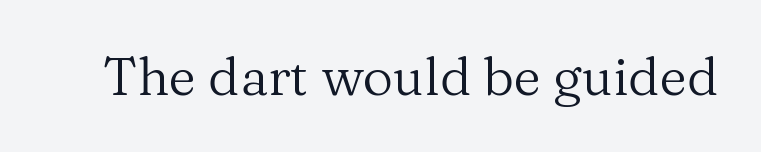
Q: Is the text bold? A: No.
Q: Is the text italic (slanted)? A: No, it is upright.
Q: Is the typeface a serif or a sans-serif typeface? A: Serif.
Q: Is the text underlined? A: No.
Q: Is the spacing between letters normal or unusually wide? A: Normal.
Q: Width (condensed, normal, or wide)? A: Normal.
Q: Stroke contrast? A: Medium.
Q: x-height? A: Medium.
Q: Monospaced? A: No.
